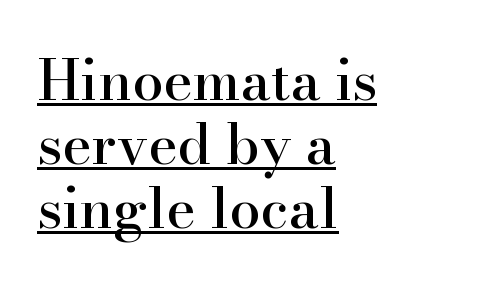
Q: Is the text italic (slanted)? A: No, it is upright.
Q: Is the typeface a serif or a sans-serif typeface? A: Serif.
Q: Is the text underlined? A: Yes.
Q: How is the paragraph aligned? A: Left-aligned.
Q: Is the spacing between letters normal or unusually wide? A: Normal.
Q: Is the spacing between lines tight, normal or loose? A: Tight.
Q: Width (condensed, normal, or wide)? A: Normal.
Q: Stroke contrast? A: High.
Q: x-height? A: Small.
Q: Monospaced? A: No.
